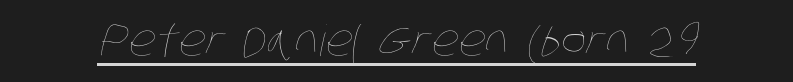
{"bold": "no", "weight": "thin", "width": "condensed", "stroke_contrast": "low", "x_height": "large", "monospaced": "no", "underline": "yes", "letter_spacing": "normal", "letter_spacing_em": 0.0, "glyph_px": 43}
